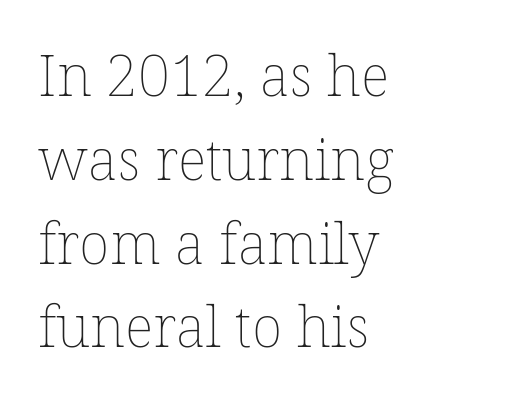
The passage shown stacks its lines at a standard gap. The space directly below the letters is spotless. Upright lettering throughout. The letters sit at their default tracking, neither squeezed nor spread. The lines in this sample share a left origin and differ only in where they stop.
